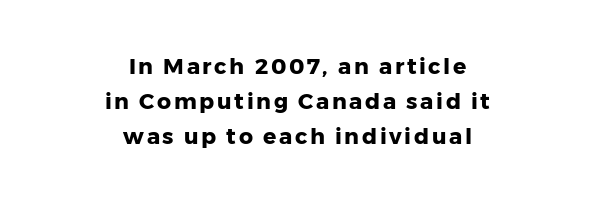
Q: Is the text bold? A: Yes.
Q: Is the text italic (slanted)? A: No, it is upright.
Q: Is the text underlined? A: No.
Q: How is the paragraph aligned? A: Centered.
Q: Is the spacing between lines tight, normal or loose? A: Normal.
